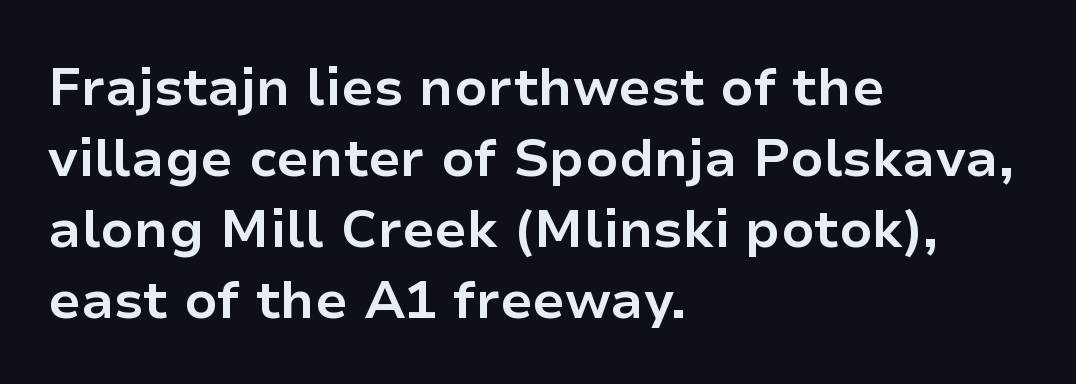
Horizontal alignment here is leftward, the default for most running prose. Every stem runs plumb, perpendicular to the baseline. As a designer I'd log this as weight 700, bold. Unlike a traditional serif, this face leaves its strokes unadorned. Proportional: the letters do not fall into vertical columns.
